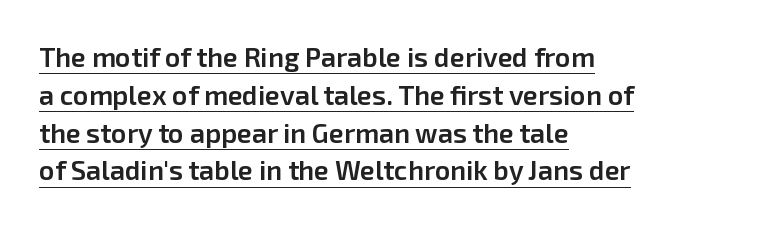
Q: Is the text bold? A: Semi-bold.
Q: Is the text italic (slanted)? A: No, it is upright.
Q: Is the text underlined? A: Yes.
Q: How is the paragraph aligned? A: Left-aligned.
Q: Is the spacing between letters normal or unusually wide? A: Normal.
Q: Is the spacing between lines tight, normal or loose? A: Normal.
